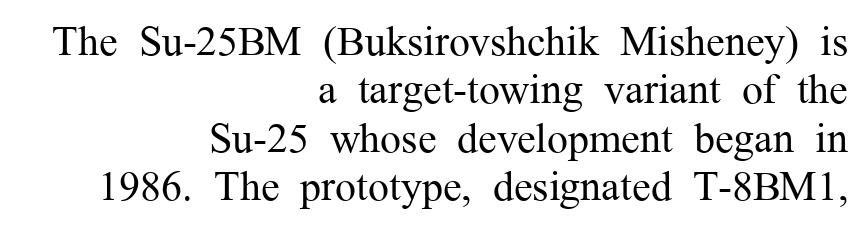
{"serif": "yes", "italic": "no", "bold": "no", "weight": "regular", "width": "normal", "stroke_contrast": "medium", "x_height": "medium", "monospaced": "no", "underline": "no", "align": "right", "line_spacing": "tight", "line_spacing_ratio": 1.15, "letter_spacing": "normal", "letter_spacing_em": 0.0, "glyph_px": 42}
